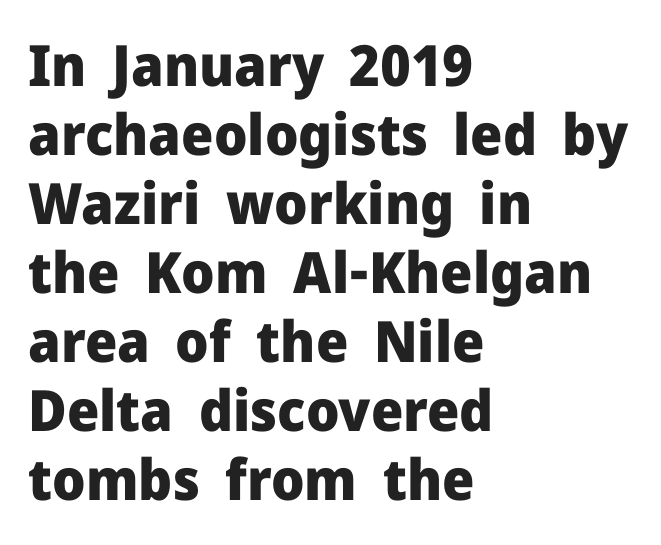
{"serif": "no", "italic": "no", "bold": "yes", "weight": "heavy", "width": "normal", "stroke_contrast": "low", "x_height": "medium", "monospaced": "no", "underline": "no", "align": "left", "line_spacing_ratio": 1.21, "letter_spacing": "normal", "letter_spacing_em": 0.0, "glyph_px": 57}
